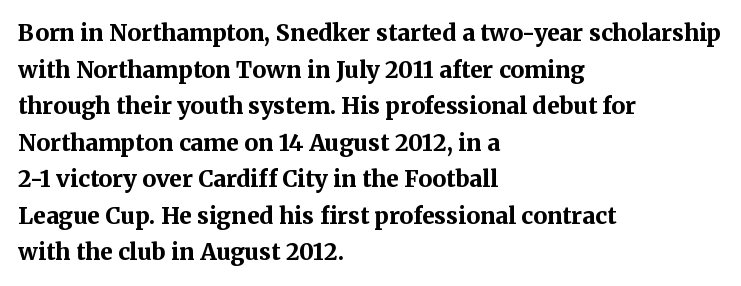
{"italic": "no", "bold": "yes", "underline": "no", "align": "left", "line_spacing": "normal", "line_spacing_ratio": 1.59, "letter_spacing": "normal", "letter_spacing_em": 0.0, "glyph_px": 23}
